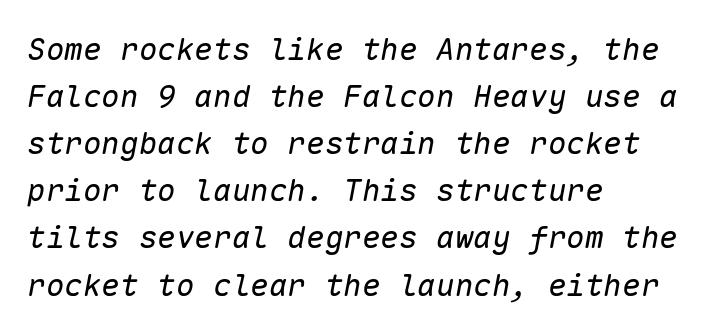
{"italic": "yes", "lean": "right", "slant_degrees": 10, "bold": "no", "weight": "regular", "width": "normal", "stroke_contrast": "low", "x_height": "medium", "monospaced": "yes", "underline": "no", "align": "left", "line_spacing": "normal", "line_spacing_ratio": 1.52, "letter_spacing": "normal", "letter_spacing_em": 0.0, "glyph_px": 31}
